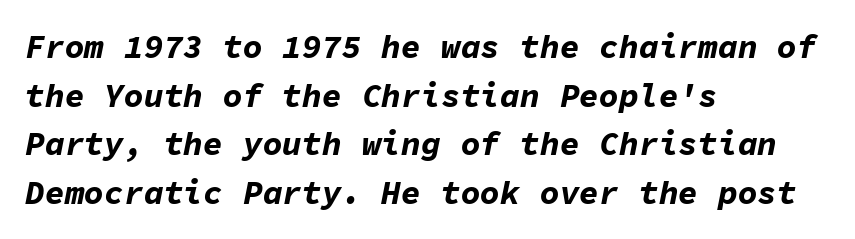
The image shows 33 px bold type, italic (leaning right), monospaced; set left-aligned, normal line spacing (1.47x), normal letter spacing, not underlined; low stroke contrast and a medium x-height.
